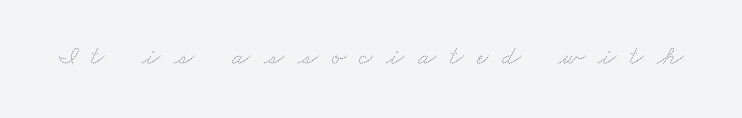
{"bold": "no", "underline": "no", "letter_spacing": "wide", "letter_spacing_em": 0.49, "glyph_px": 27}
